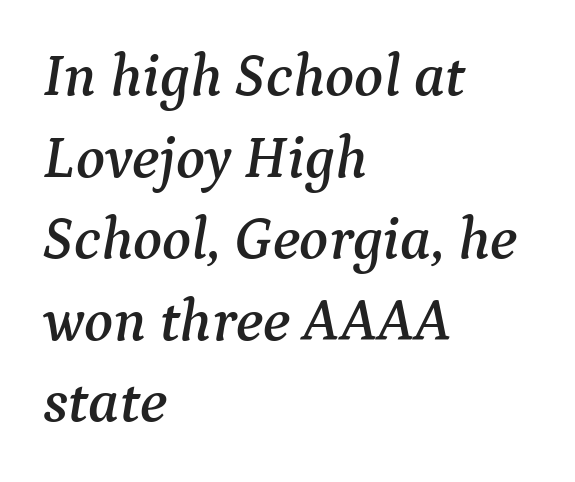
Q: Is the text italic (slanted)? A: Yes, it leans right by about 9 degrees.
Q: Is the typeface a serif or a sans-serif typeface? A: Serif.
Q: Is the text underlined? A: No.
Q: How is the paragraph aligned? A: Left-aligned.
Q: Is the spacing between letters normal or unusually wide? A: Normal.
Q: Is the spacing between lines tight, normal or loose? A: Normal.
Q: Width (condensed, normal, or wide)? A: Normal.
Q: Stroke contrast? A: Medium.
Q: x-height? A: Medium.
Q: Monospaced? A: No.
